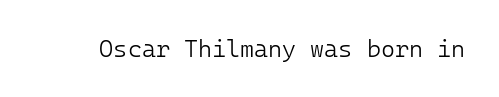
{"italic": "no", "bold": "no", "underline": "no", "letter_spacing": "normal", "letter_spacing_em": 0.0, "glyph_px": 24}
